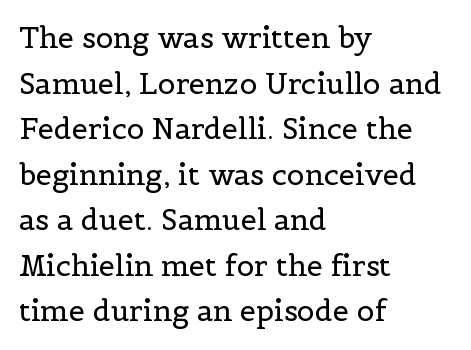
Q: Is the text bold? A: No.
Q: Is the text italic (slanted)? A: No, it is upright.
Q: Is the typeface a serif or a sans-serif typeface? A: Serif.
Q: Is the text underlined? A: No.
Q: How is the paragraph aligned? A: Left-aligned.
Q: Is the spacing between letters normal or unusually wide? A: Normal.
Q: Is the spacing between lines tight, normal or loose? A: Normal.
Q: Width (condensed, normal, or wide)? A: Normal.
Q: x-height? A: Medium.
Q: Monospaced? A: No.
